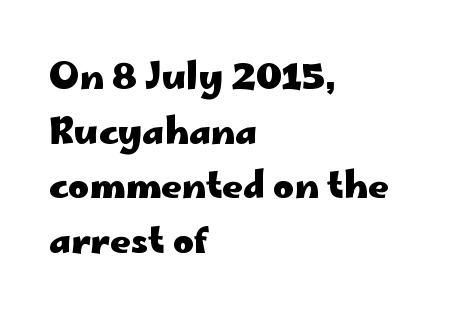
{"serif": "no", "italic": "no", "bold": "yes", "weight": "heavy", "width": "wide", "stroke_contrast": "low", "x_height": "small", "monospaced": "no", "underline": "no", "align": "left", "line_spacing": "normal", "line_spacing_ratio": 1.52, "letter_spacing": "normal", "letter_spacing_em": 0.0, "glyph_px": 36}
